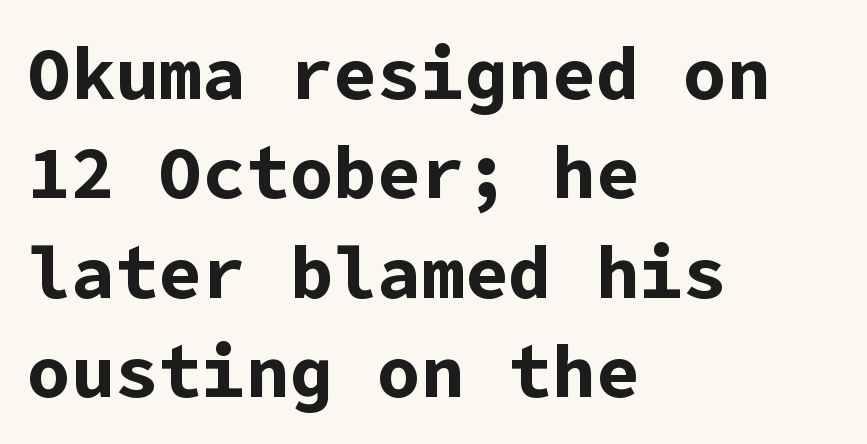
The image shows 73 px bold sans-serif type, upright; set left-aligned, normal line spacing (1.36x), normal letter spacing, not underlined; low stroke contrast and a medium x-height.
